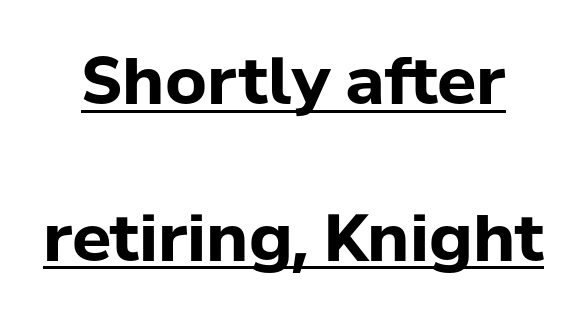
The image shows 65 px bold sans-serif type, upright; set loose line spacing (2.41x), normal letter spacing, underlined; low stroke contrast and a medium x-height.
